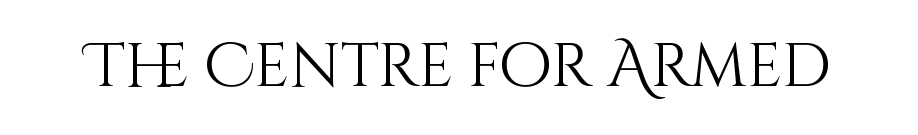
The image shows 61 px light type, upright; set normal letter spacing, not underlined; medium stroke contrast and a large x-height.
